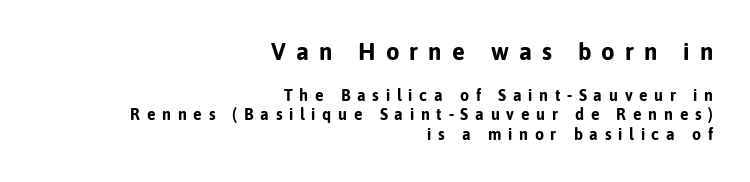
The space beneath each line is pristine and unruled. Which of the two is more prominent by size? The first, at the top. The strokes are fattened all the way to bold. A student would call this right alignment; a typographer would say flush right, rag left. Characters follow at a spacing far wider than the type designer built in.
